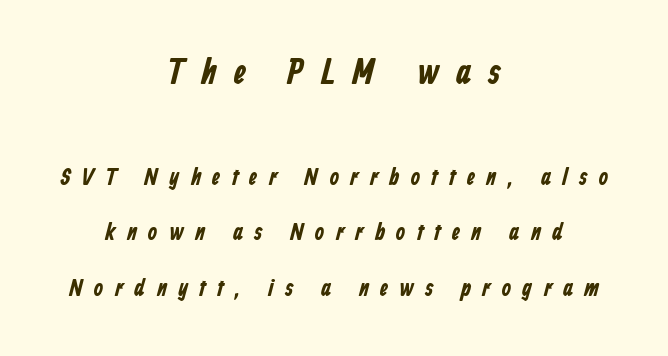
The letters advance in unequal steps, a hallmark of proportional type. The lines are quadded center. Clear beneath every line of the passage. The tracking reads as deliberately expanded to a designer's eye.
